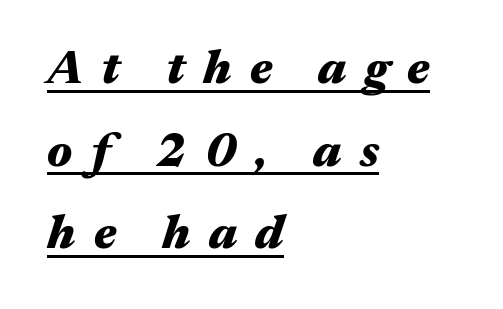
Q: Is the text bold? A: Yes.
Q: Is the text italic (slanted)? A: Yes, it leans right by about 17 degrees.
Q: Is the text underlined? A: Yes.
Q: How is the paragraph aligned? A: Left-aligned.
Q: Is the spacing between letters normal or unusually wide? A: Unusually wide.
Q: Width (condensed, normal, or wide)? A: Wide.
Q: Stroke contrast? A: Medium.
Q: x-height? A: Medium.
Q: Monospaced? A: No.
